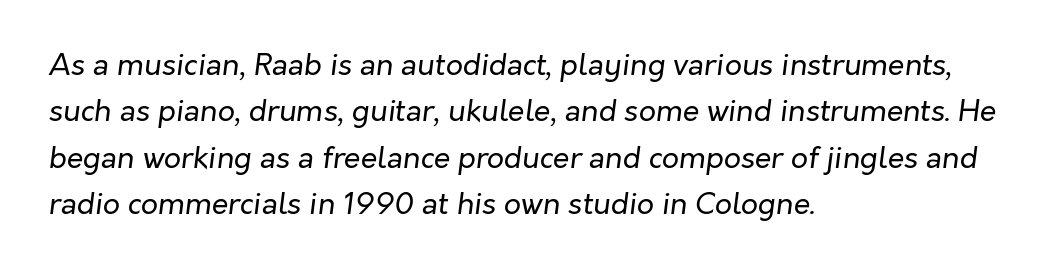
Q: Is the text bold? A: No.
Q: Is the text italic (slanted)? A: Yes, it leans right by about 7 degrees.
Q: Is the text underlined? A: No.
Q: How is the paragraph aligned? A: Left-aligned.
Q: Is the spacing between letters normal or unusually wide? A: Normal.
Q: Is the spacing between lines tight, normal or loose? A: Normal.
Q: Width (condensed, normal, or wide)? A: Normal.
Q: Stroke contrast? A: Low.
Q: x-height? A: Medium.
Q: Monospaced? A: No.
